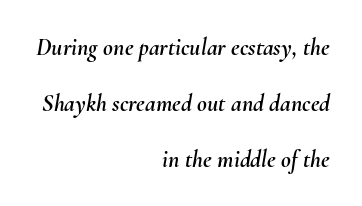
{"italic": "yes", "lean": "right", "slant_degrees": 10, "underline": "no", "align": "right", "line_spacing": "loose", "line_spacing_ratio": 2.33, "letter_spacing": "normal", "letter_spacing_em": 0.0, "glyph_px": 24}
